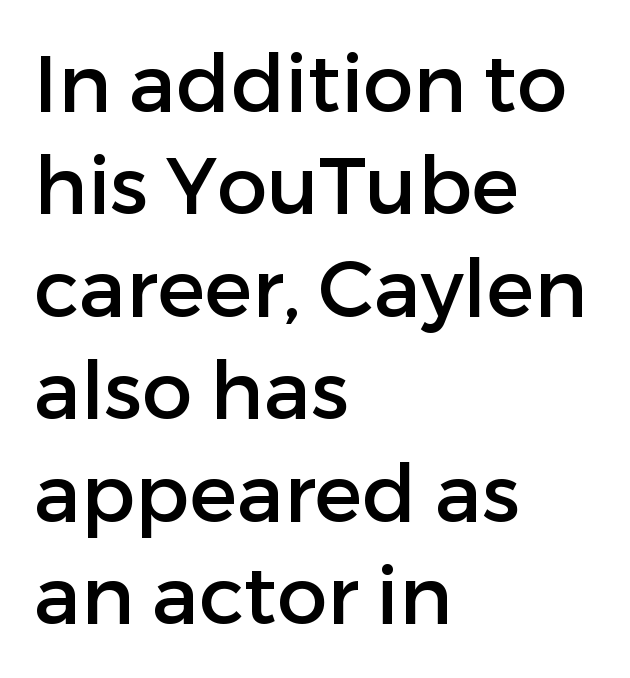
Q: Is the text italic (slanted)? A: No, it is upright.
Q: Is the typeface a serif or a sans-serif typeface? A: Sans-serif.
Q: Is the text underlined? A: No.
Q: How is the paragraph aligned? A: Left-aligned.
Q: Is the spacing between letters normal or unusually wide? A: Normal.
Q: Is the spacing between lines tight, normal or loose? A: Normal.
Q: Width (condensed, normal, or wide)? A: Normal.
Q: Stroke contrast? A: Low.
Q: x-height? A: Medium.
Q: Monospaced? A: No.
